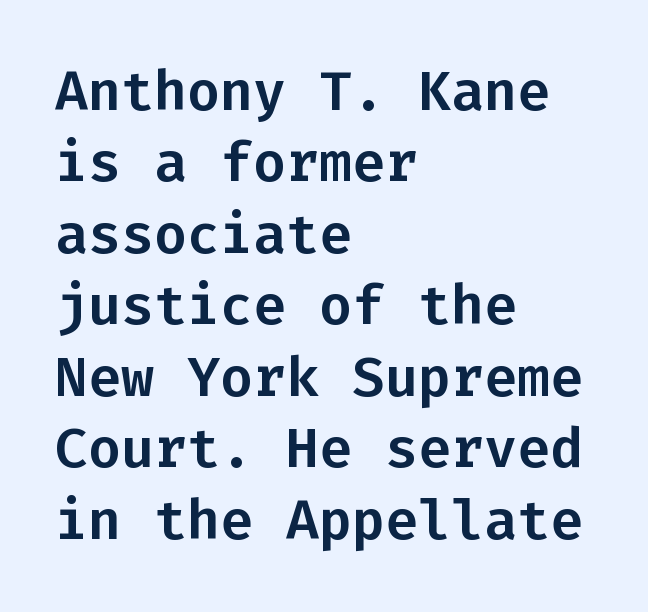
{"serif": "no", "italic": "no", "width": "normal", "stroke_contrast": "low", "x_height": "medium", "monospaced": "yes", "underline": "no", "align": "left", "line_spacing": "normal", "line_spacing_ratio": 1.3, "letter_spacing": "normal", "letter_spacing_em": 0.0, "glyph_px": 55}
